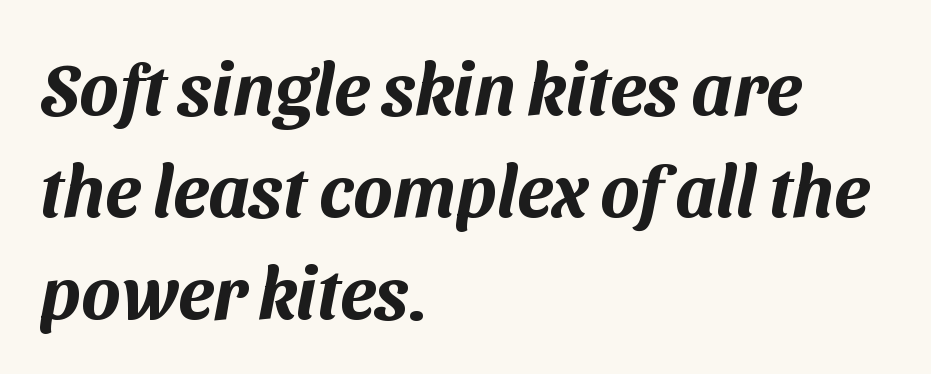
{"serif": "no", "width": "normal", "stroke_contrast": "medium", "x_height": "medium", "monospaced": "no", "underline": "no", "align": "left", "line_spacing": "normal", "line_spacing_ratio": 1.4, "letter_spacing": "normal", "letter_spacing_em": 0.0, "glyph_px": 73}
